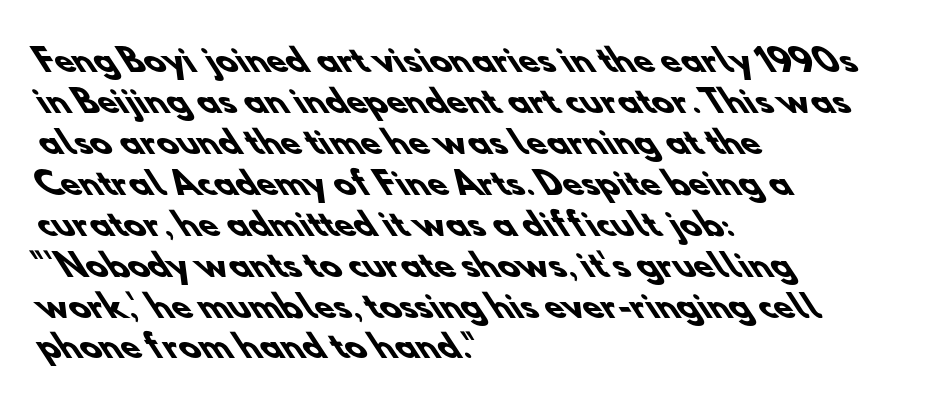
Q: Is the text bold? A: Yes.
Q: Is the typeface a serif or a sans-serif typeface? A: Sans-serif.
Q: Is the text underlined? A: No.
Q: How is the paragraph aligned? A: Left-aligned.
Q: Is the spacing between letters normal or unusually wide? A: Normal.
Q: Is the spacing between lines tight, normal or loose? A: Normal.
Q: Width (condensed, normal, or wide)? A: Normal.
Q: Stroke contrast? A: Low.
Q: x-height? A: Small.
Q: Monospaced? A: No.
